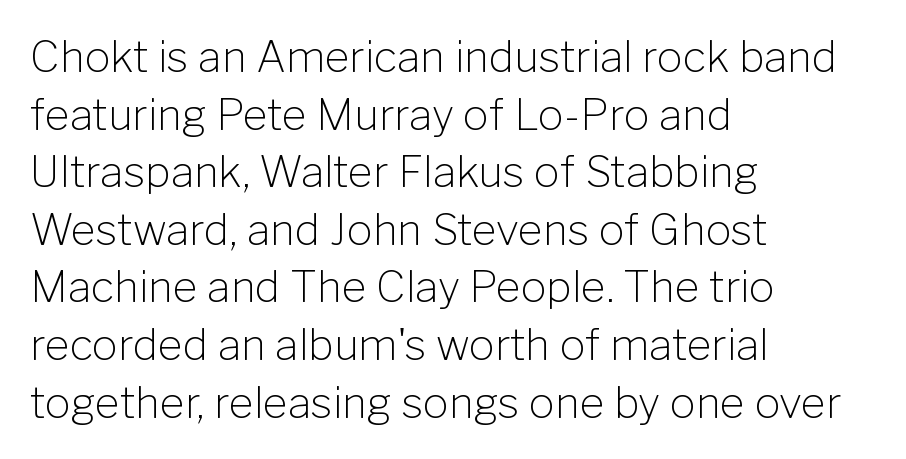
The image shows 43 px light sans-serif type, upright; set left-aligned, normal line spacing (1.34x), normal letter spacing, not underlined; low stroke contrast and a medium x-height.
